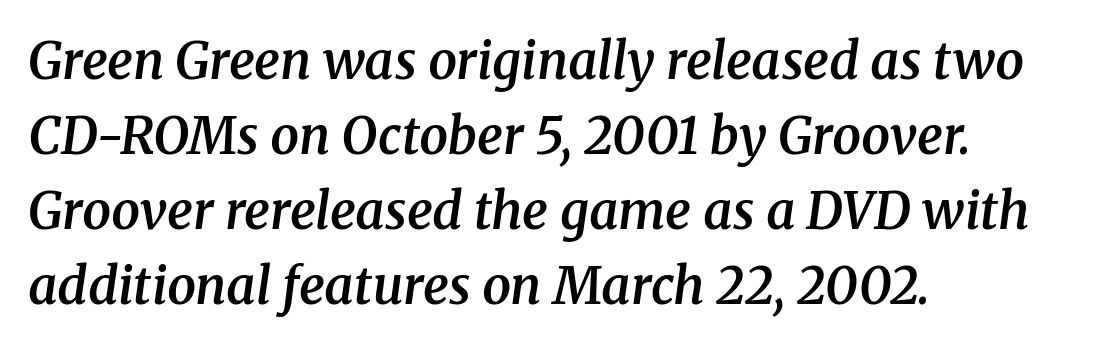
The image shows 51 px semibold serif type, italic (leaning right); set left-aligned, normal line spacing (1.47x), normal letter spacing, not underlined; medium stroke contrast and a medium x-height.
